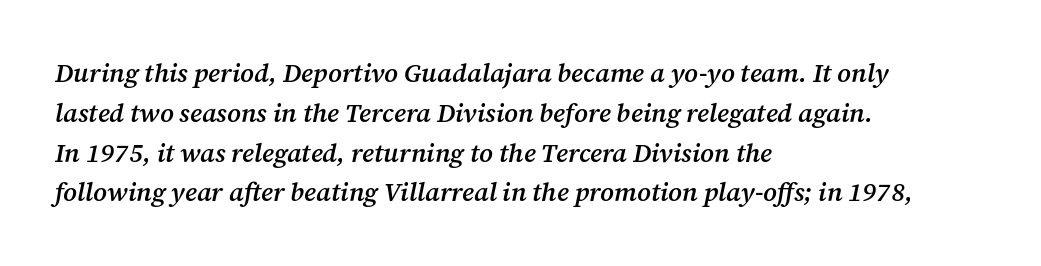
Line beginnings align vertically; line endings do not. The gap between lines stays unmarked. Caption: standard tracking, unaltered. Emphasis-style slanted type is in use.
